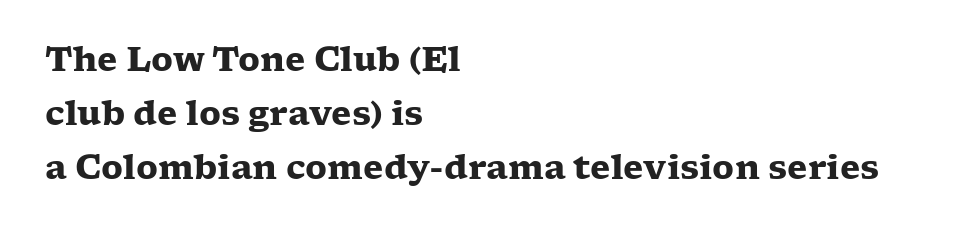
Q: Is the text bold? A: Yes.
Q: Is the text italic (slanted)? A: No, it is upright.
Q: Is the typeface a serif or a sans-serif typeface? A: Serif.
Q: Is the text underlined? A: No.
Q: How is the paragraph aligned? A: Left-aligned.
Q: Is the spacing between letters normal or unusually wide? A: Normal.
Q: Is the spacing between lines tight, normal or loose? A: Normal.
Q: Width (condensed, normal, or wide)? A: Wide.
Q: Stroke contrast? A: Low.
Q: x-height? A: Medium.
Q: Monospaced? A: No.
